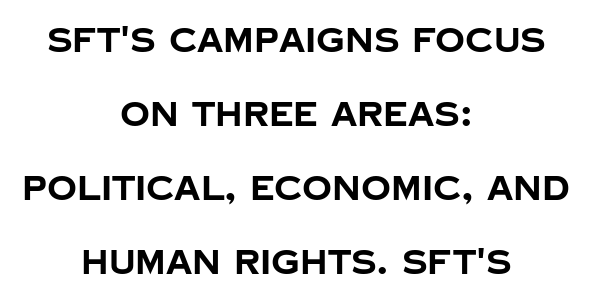
The rendering uses a large line-height, opening up the rows. The tracking reads as untouched default to a designer's eye. Stroke thickness is high; the sample reads as a true bold. Typographically, this falls in the sans-serif category. Style check: upright. Quick note: underline off.
